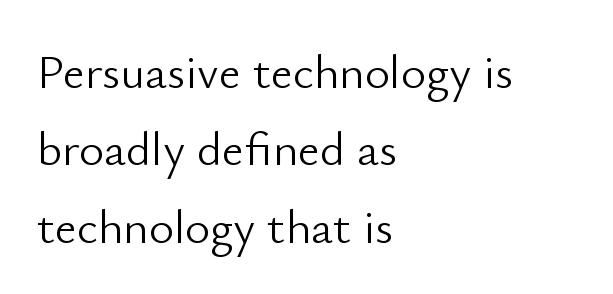
Q: Is the text bold? A: No.
Q: Is the text italic (slanted)? A: No, it is upright.
Q: Is the typeface a serif or a sans-serif typeface? A: Sans-serif.
Q: Is the text underlined? A: No.
Q: How is the paragraph aligned? A: Left-aligned.
Q: Is the spacing between letters normal or unusually wide? A: Normal.
Q: Is the spacing between lines tight, normal or loose? A: Normal.
Q: Width (condensed, normal, or wide)? A: Normal.
Q: Stroke contrast? A: Low.
Q: x-height? A: Small.
Q: Monospaced? A: No.
